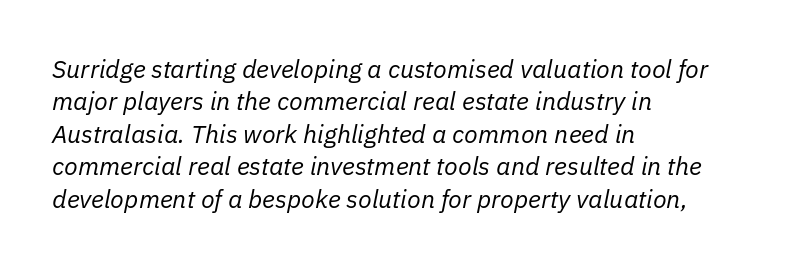
The image shows 25 px text type, italic (leaning right); set left-aligned, normal line spacing (1.3x), normal letter spacing, not underlined.
